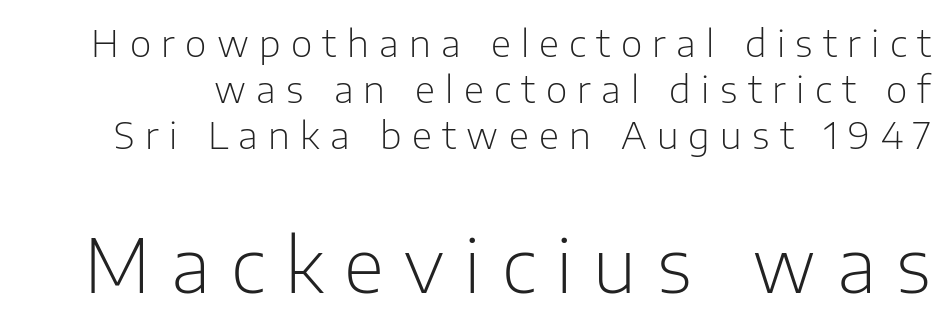
{"serif": "no", "italic": "no", "bold": "no", "weight": "light", "width": "normal", "stroke_contrast": "low", "x_height": "medium", "monospaced": "no", "underline": "no", "line_spacing": "normal", "line_spacing_ratio": 1.25, "letter_spacing": "wide", "letter_spacing_em": 0.28, "larger_block": "second", "size_ratio": 2.0, "glyph_px": 74}
